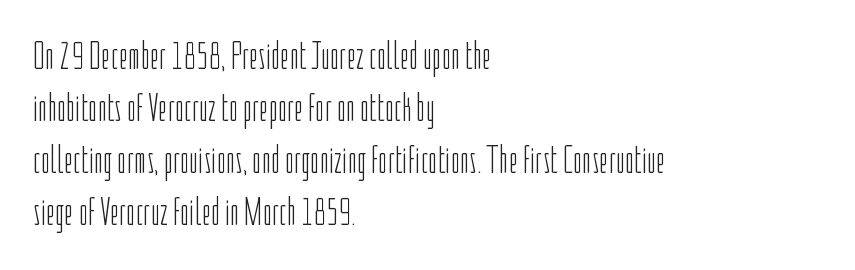
Q: Is the text bold? A: No.
Q: Is the text italic (slanted)? A: No, it is upright.
Q: Is the typeface a serif or a sans-serif typeface? A: Sans-serif.
Q: Is the text underlined? A: No.
Q: How is the paragraph aligned? A: Left-aligned.
Q: Is the spacing between letters normal or unusually wide? A: Normal.
Q: Is the spacing between lines tight, normal or loose? A: Normal.
Q: Width (condensed, normal, or wide)? A: Condensed.
Q: Stroke contrast? A: Low.
Q: x-height? A: Medium.
Q: Monospaced? A: No.
